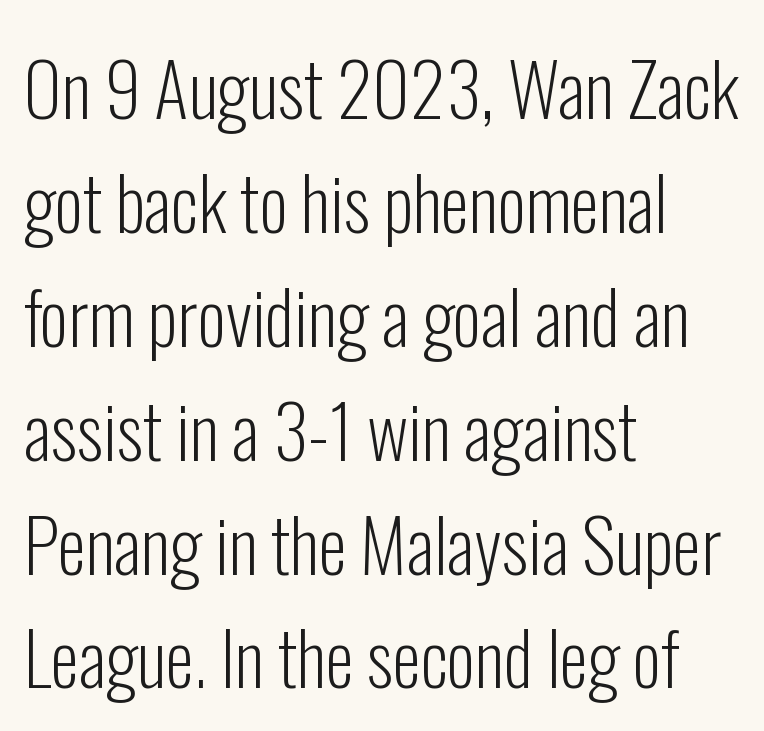
The image shows 73 px light, condensed sans-serif type, upright; set left-aligned, normal line spacing (1.56x), normal letter spacing, not underlined; low stroke contrast and a medium x-height.
